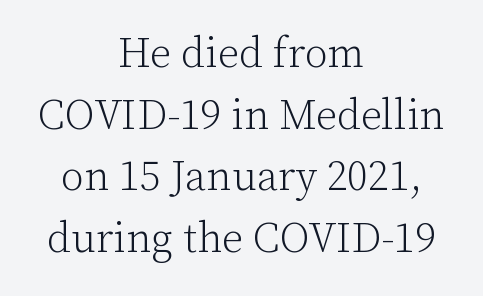
{"serif": "yes", "italic": "no", "bold": "no", "weight": "light", "width": "normal", "stroke_contrast": "low", "x_height": "medium", "monospaced": "no", "underline": "no", "align": "center", "line_spacing": "normal", "line_spacing_ratio": 1.47, "letter_spacing": "normal", "letter_spacing_em": 0.0, "glyph_px": 42}
